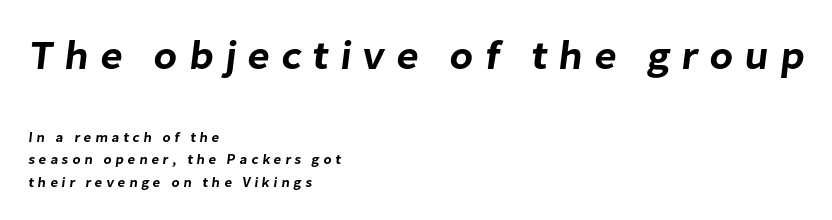
{"serif": "no", "width": "normal", "stroke_contrast": "low", "x_height": "medium", "monospaced": "no", "underline": "no", "align": "left", "line_spacing": "normal", "line_spacing_ratio": 1.63, "letter_spacing": "wide", "letter_spacing_em": 0.27, "larger_block": "first", "size_ratio": 2.93, "glyph_px": 41}
